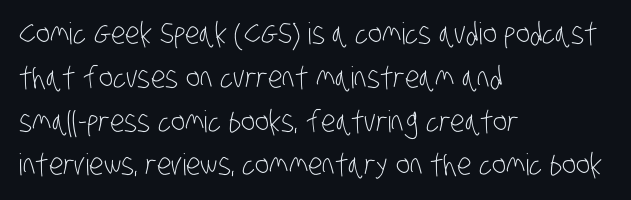
Which margin do the lines hug? The left one — the right edge is uneven. These lines are rendered in a variable-pitch font. In terms of letterform style, serifs are entirely absent. This sample keeps an unexceptional amount of space between lines.
